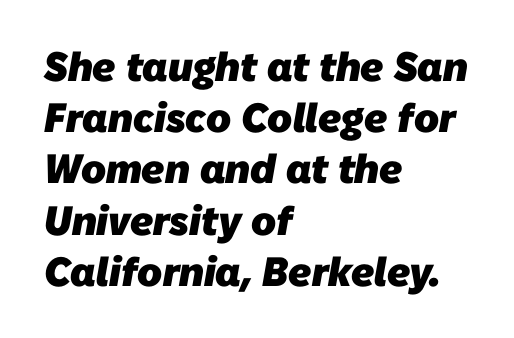
These lines are composed in type without serifs. These lines stack with their left ends in a neat column. This sample has the flowing, uneven cadence of proportional lettering. No extra tracking has been applied to these lines. Underlining? Definitely not there. Normally led — the rows are evenly, conventionally spaced.
